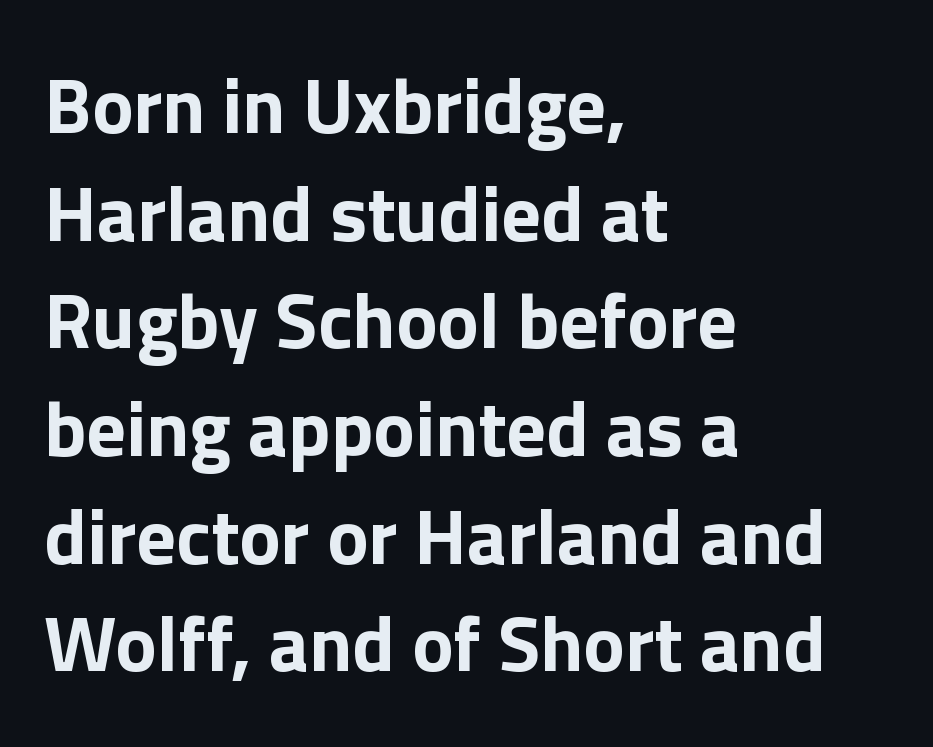
The image shows 78 px bold sans-serif type, upright; set left-aligned, normal line spacing (1.38x), normal letter spacing, not underlined; low stroke contrast and a medium x-height.
